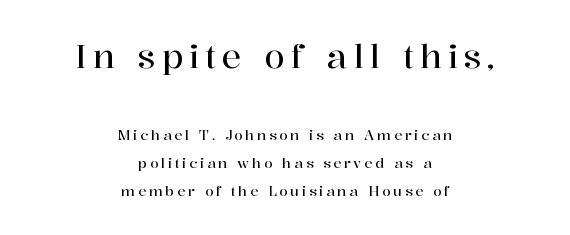
{"serif": "yes", "italic": "no", "width": "normal", "stroke_contrast": "high", "x_height": "medium", "monospaced": "no", "underline": "no", "align": "center", "line_spacing": "loose", "line_spacing_ratio": 2.0, "larger_block": "first", "size_ratio": 2.36, "glyph_px": 33}
